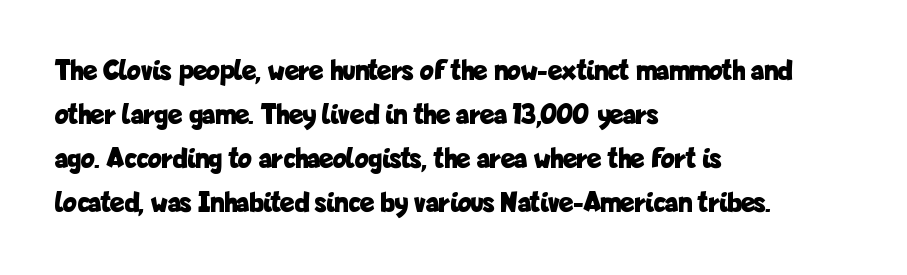
Letterform terminals end flat and unadorned throughout the passage. The line texture is even and compact thanks to regular tracking. Do the letters lean? They stand straight. Quick note: underline off. Which margin do the lines hug? The left one — the right edge is uneven.
